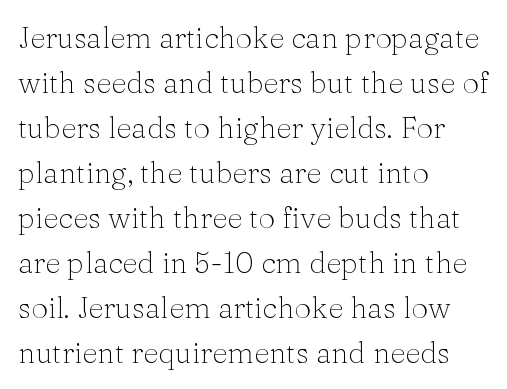
The image shows 30 px light serif type, upright; set left-aligned, normal line spacing (1.5x), normal letter spacing, not underlined; medium stroke contrast and a medium x-height.
